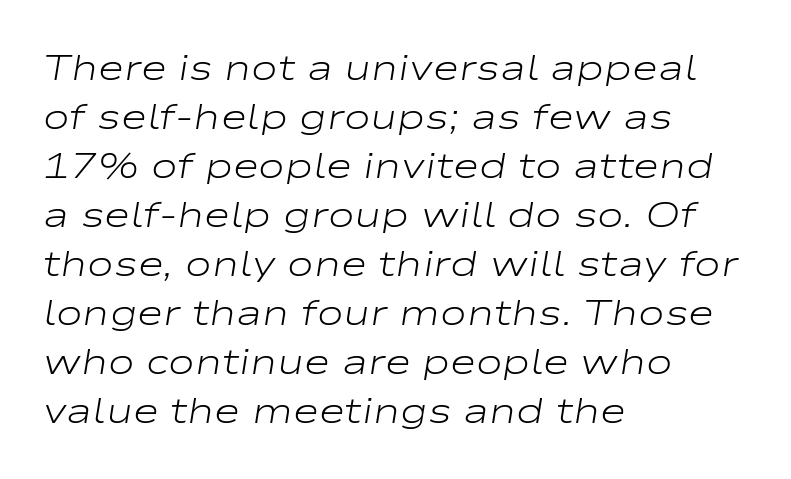
Q: Is the text bold? A: No.
Q: Is the text italic (slanted)? A: Yes, it leans right by about 9 degrees.
Q: Is the text underlined? A: No.
Q: How is the paragraph aligned? A: Left-aligned.
Q: Is the spacing between letters normal or unusually wide? A: Normal.
Q: Is the spacing between lines tight, normal or loose? A: Normal.
Q: Width (condensed, normal, or wide)? A: Wide.
Q: Stroke contrast? A: Low.
Q: x-height? A: Medium.
Q: Monospaced? A: No.
